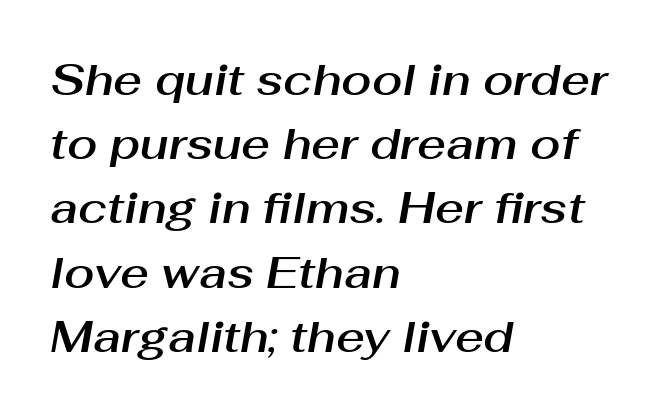
{"italic": "yes", "lean": "right", "slant_degrees": 10, "width": "normal", "stroke_contrast": "medium", "x_height": "medium", "monospaced": "no", "underline": "no", "align": "left", "line_spacing": "normal", "line_spacing_ratio": 1.46, "letter_spacing": "normal", "letter_spacing_em": 0.0, "glyph_px": 44}
